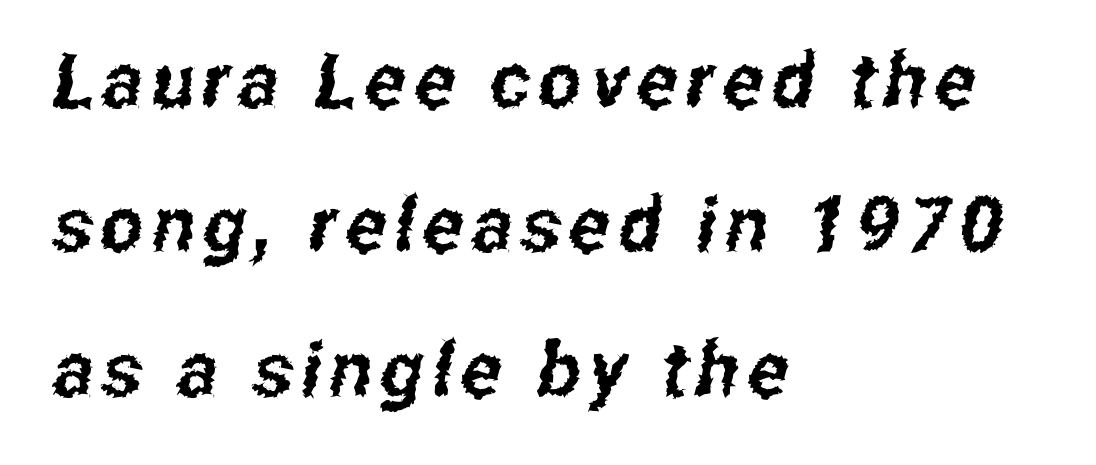
The image shows 76 px condensed sans-serif type; set left-aligned, loose line spacing (1.9x), not underlined; low stroke contrast and a medium x-height.
